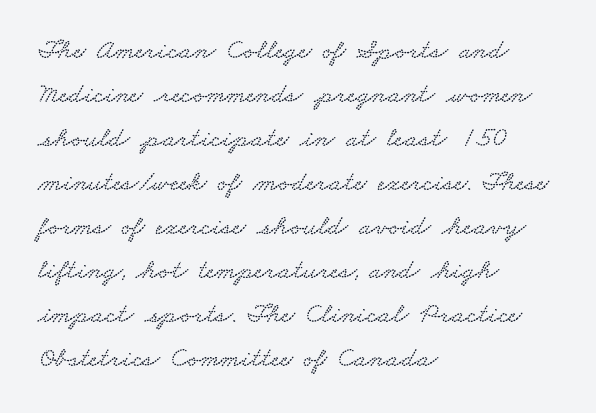
The image shows 28 px wide serif type; set left-aligned, normal line spacing (1.57x), normal letter spacing, not underlined; low stroke contrast and a small x-height.
